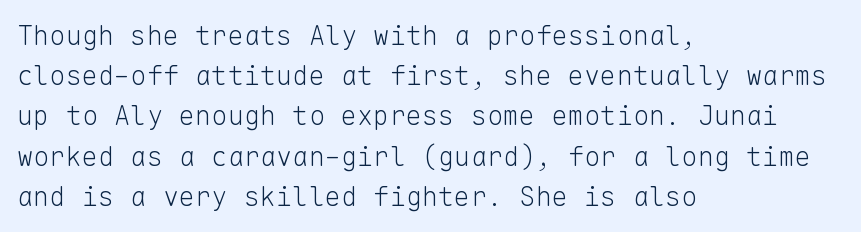
The image shows 27 px text type, upright; set left-aligned, normal line spacing (1.49x), normal letter spacing, not underlined.
